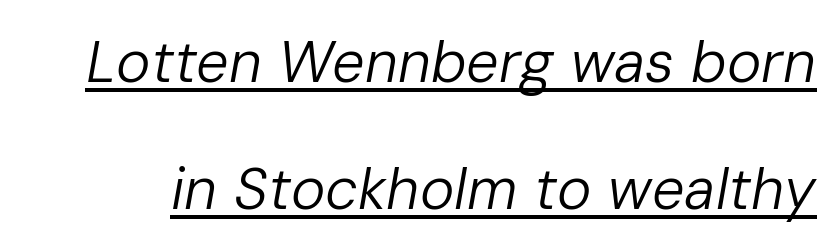
Q: Is the text bold? A: No.
Q: Is the text italic (slanted)? A: Yes, it leans right by about 10 degrees.
Q: Is the text underlined? A: Yes.
Q: Is the spacing between letters normal or unusually wide? A: Normal.
Q: Is the spacing between lines tight, normal or loose? A: Loose.
Q: Width (condensed, normal, or wide)? A: Normal.
Q: Stroke contrast? A: Low.
Q: x-height? A: Medium.
Q: Monospaced? A: No.
